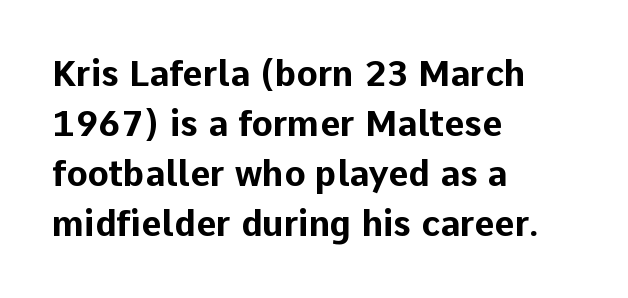
The image shows 35 px bold sans-serif type, upright; set left-aligned, normal line spacing (1.43x), normal letter spacing, not underlined; low stroke contrast and a medium x-height.
